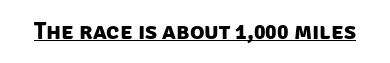
Emphasis by weight is at full strength: bold. Look at the tracking — it's just the regular setting, nothing added. Does a line run under the words? Yes, clearly.
